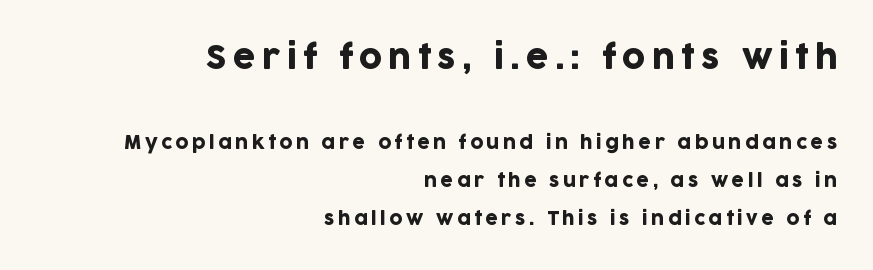
{"serif": "no", "italic": "no", "width": "normal", "stroke_contrast": "low", "x_height": "large", "monospaced": "no", "underline": "no", "align": "right", "line_spacing": "loose", "line_spacing_ratio": 2.13, "larger_block": "first", "size_ratio": 1.78, "glyph_px": 32}
